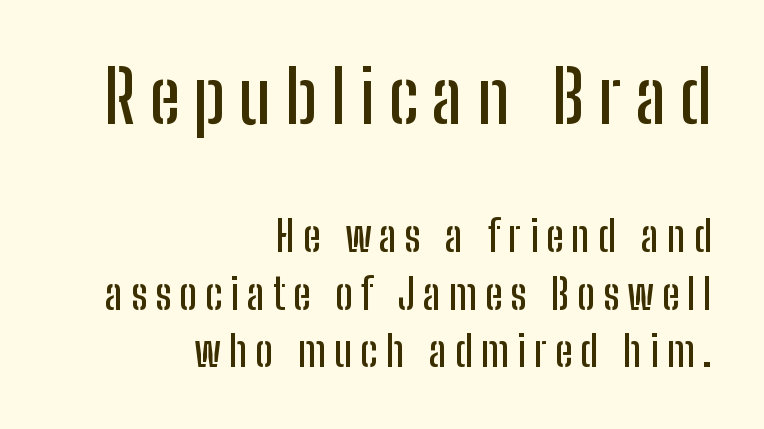
Layout note: lines flush right. The type family on display is of the sans-serif kind. This is the regular roman posture of the typeface. The designer left line spacing at the default.
